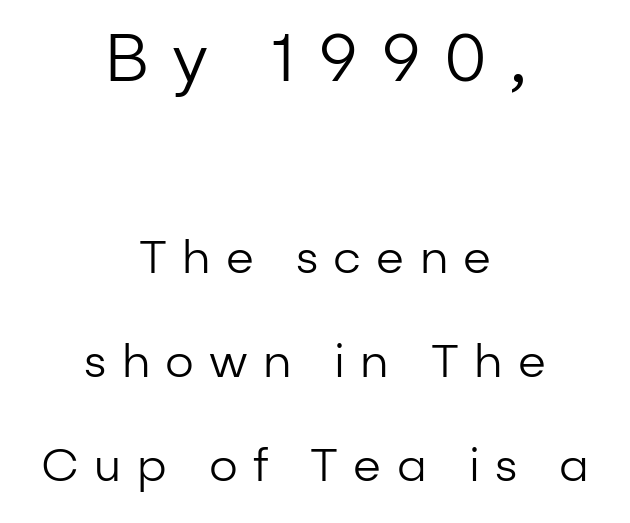
{"serif": "no", "italic": "no", "bold": "no", "weight": "regular", "width": "normal", "stroke_contrast": "low", "x_height": "medium", "monospaced": "no", "underline": "no", "align": "center", "line_spacing": "loose", "line_spacing_ratio": 2.31, "letter_spacing": "wide", "letter_spacing_em": 0.34, "larger_block": "first", "size_ratio": 1.49, "glyph_px": 67}
